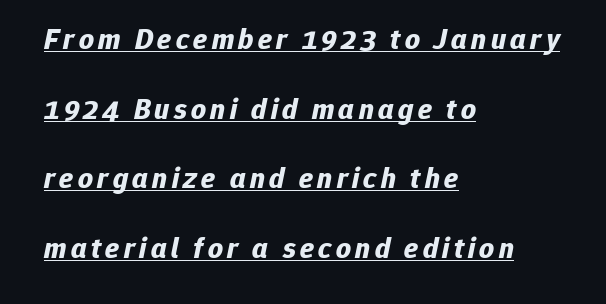
The image shows 29 px bold type, italic (leaning right); set left-aligned, loose line spacing (2.4x), underlined; low stroke contrast and a medium x-height.
